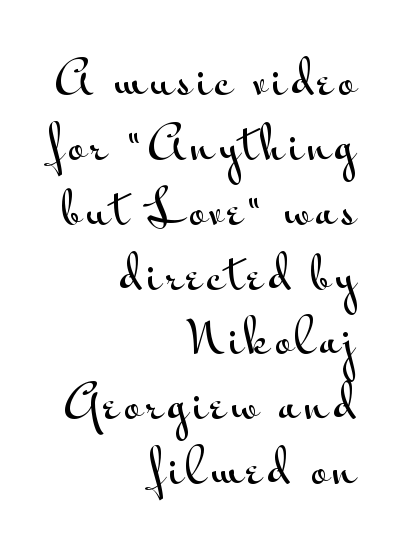
The image shows 46 px wide sans-serif type; set right-aligned, normal line spacing (1.41x), not underlined; medium stroke contrast and a small x-height.
